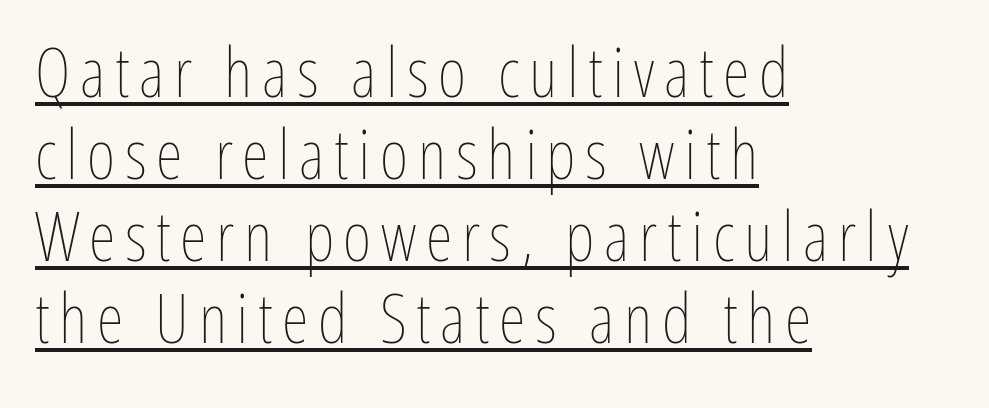
The rendering uses natural spacing where letterforms have individual widths. Casual observation: everything's shoved over to the left. Is the type heavy? It reads as light-to-regular instead. What decoration does the sample have? An underline. The axis of the letterforms is exactly vertical.
